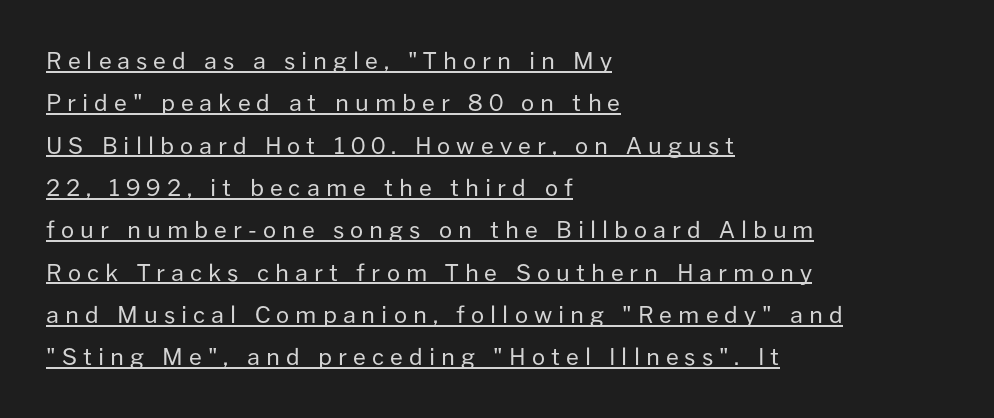
{"italic": "no", "bold": "no", "underline": "yes", "align": "left", "line_spacing_ratio": 1.84, "letter_spacing": "wide", "letter_spacing_em": 0.26, "glyph_px": 23}
